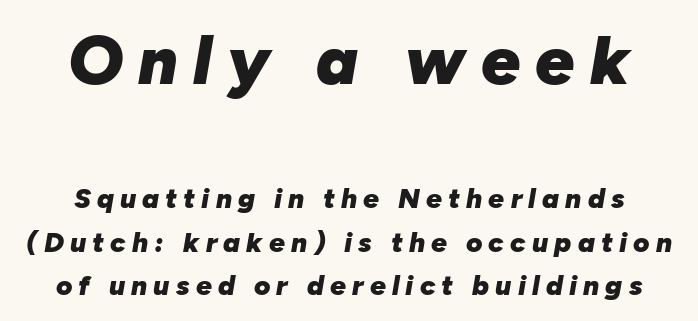
The image shows 69 px heavy type, italic (leaning right); set centered, normal line spacing (1.56x), unusually wide letter spacing (+0.22 em), not underlined; the first (top) block is 2.46x larger; low stroke contrast and a medium x-height.
